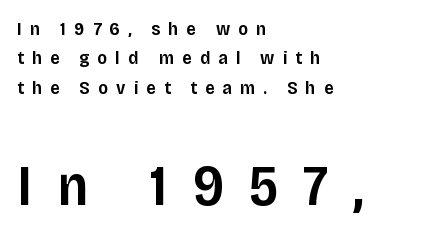
These lines are composed in type without serifs. Typeset ragged right — the left edge is the straight one. The lower block of text is set noticeably larger than the block above it. Characters follow at a spacing far wider than the type designer built in.
